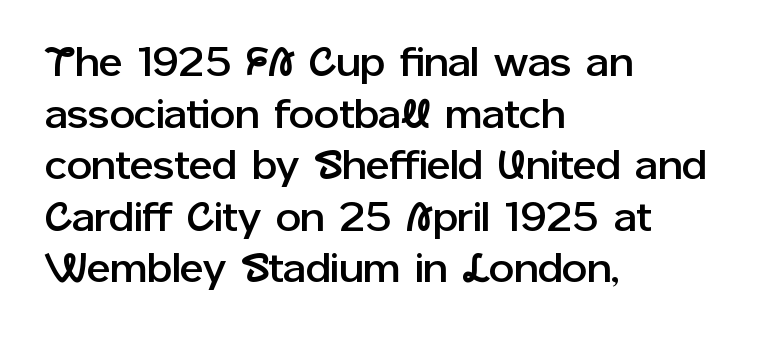
The image shows 40 px sans-serif type, upright; set left-aligned, normal line spacing (1.29x), normal letter spacing, not underlined; low stroke contrast and a medium x-height.
